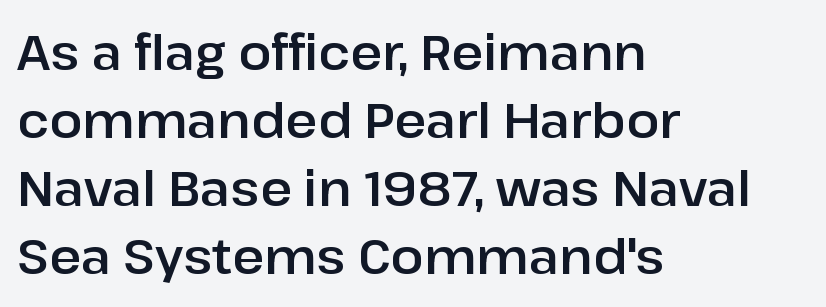
{"serif": "no", "italic": "no", "width": "normal", "stroke_contrast": "low", "x_height": "medium", "monospaced": "no", "underline": "no", "align": "left", "line_spacing": "normal", "line_spacing_ratio": 1.39, "letter_spacing": "normal", "letter_spacing_em": 0.0, "glyph_px": 49}
